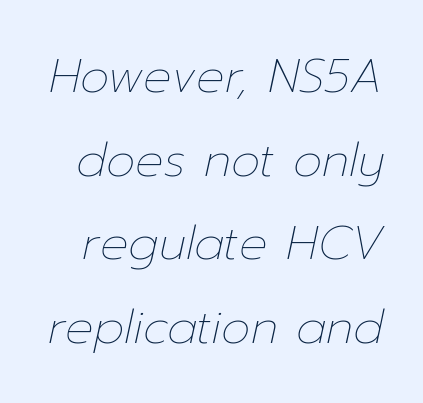
Q: Is the text bold? A: No.
Q: Is the text italic (slanted)? A: Yes, it leans right by about 12 degrees.
Q: Is the text underlined? A: No.
Q: Is the spacing between letters normal or unusually wide? A: Normal.
Q: Width (condensed, normal, or wide)? A: Normal.
Q: Stroke contrast? A: Low.
Q: x-height? A: Medium.
Q: Monospaced? A: No.
